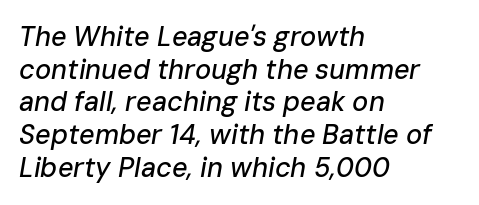
These lines keep a tight, regular rhythm from letter to letter. Descenders are the only things crossing below the line. You can tell it's italic because the verticals aren't actually vertical. A classic flush-left, rag-right setting is used for this passage.
